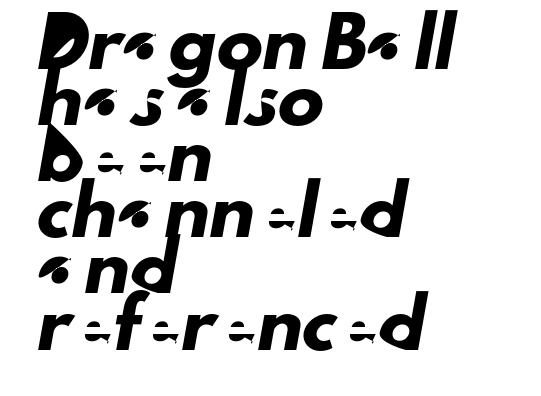
Q: Is the typeface a serif or a sans-serif typeface? A: Sans-serif.
Q: Is the text underlined? A: No.
Q: How is the paragraph aligned? A: Left-aligned.
Q: Is the spacing between letters normal or unusually wide? A: Normal.
Q: Width (condensed, normal, or wide)? A: Normal.
Q: Stroke contrast? A: Low.
Q: x-height? A: Small.
Q: Monospaced? A: No.
